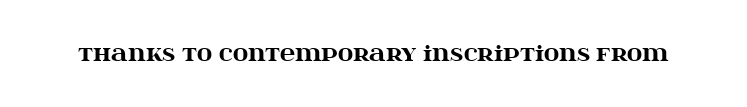
The image shows 21 px bold type, upright; set normal letter spacing, not underlined.
